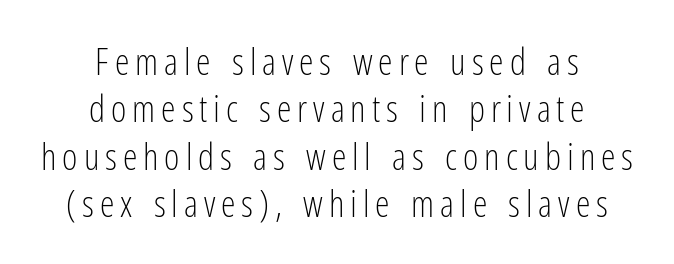
The characters are drawn with everyday or finer stroke widths. Notice how the stems are strictly vertical — no italics here. Type without underlining. Do the characters align in a grid? No, the font is proportional. The type family on display is of the sans-serif kind. One-word summary of the alignment: center.
